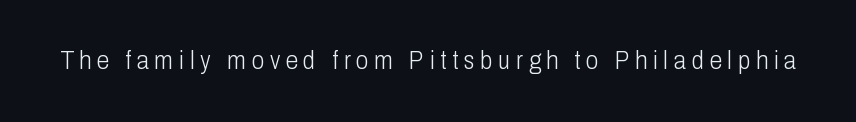
Nobody drew a line under any word here. Vertical strokes here are truly vertical. Words appear elongated and porous because spacing is wide. Is the stroke heavy? The answer is a plain regular-or-lighter.
